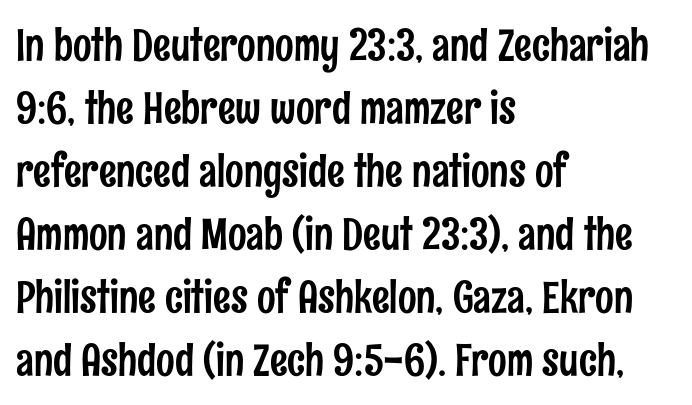
{"serif": "no", "italic": "no", "width": "condensed", "stroke_contrast": "low", "x_height": "medium", "monospaced": "no", "underline": "no", "align": "left", "line_spacing": "normal", "line_spacing_ratio": 1.43, "letter_spacing": "normal", "letter_spacing_em": 0.0, "glyph_px": 44}
